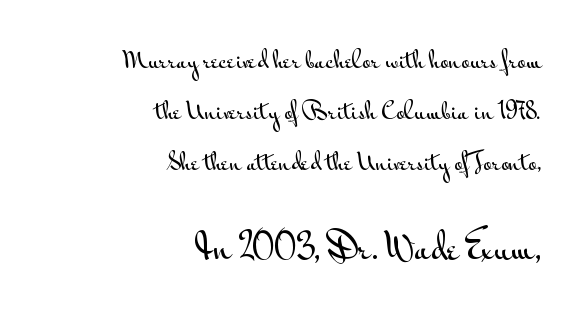
{"serif": "no", "width": "wide", "stroke_contrast": "medium", "x_height": "small", "monospaced": "no", "underline": "no", "align": "right", "line_spacing": "loose", "line_spacing_ratio": 2.22, "letter_spacing": "normal", "letter_spacing_em": 0.0, "larger_block": "second", "size_ratio": 1.48, "glyph_px": 34}
